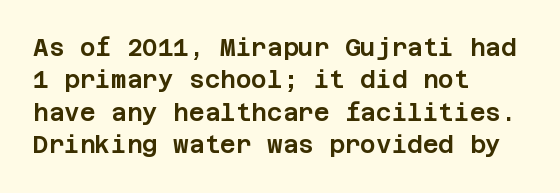
Glyph-to-glyph distance matches everyday printed text. Teacher's note: observe the even left margin — that is flush-left alignment. Type without underlining. This sample keeps an unexceptional amount of space between lines. This is roman type, the default non-slanted kind.
